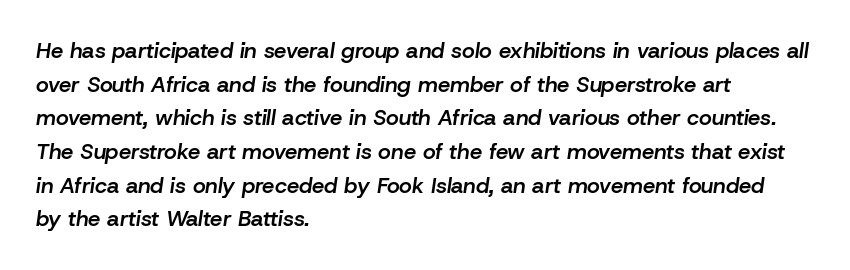
Q: Is the text bold? A: Semi-bold.
Q: Is the text italic (slanted)? A: Yes, it leans right by about 8 degrees.
Q: Is the text underlined? A: No.
Q: How is the paragraph aligned? A: Left-aligned.
Q: Is the spacing between letters normal or unusually wide? A: Normal.
Q: Is the spacing between lines tight, normal or loose? A: Normal.
